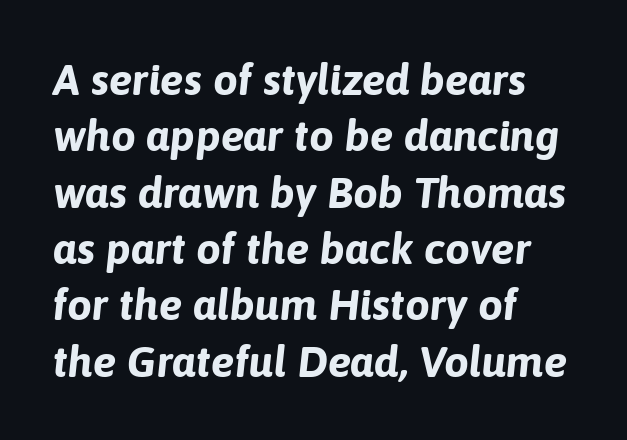
The image shows 44 px bold type, italic (leaning right); set left-aligned, normal line spacing (1.28x), normal letter spacing, not underlined; low stroke contrast and a medium x-height.
